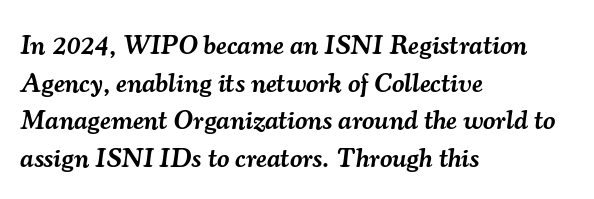
{"italic": "yes", "lean": "right", "slant_degrees": 7, "bold": "semi", "underline": "no", "align": "left", "line_spacing": "normal", "line_spacing_ratio": 1.39, "letter_spacing": "normal", "letter_spacing_em": 0.0, "glyph_px": 27}
